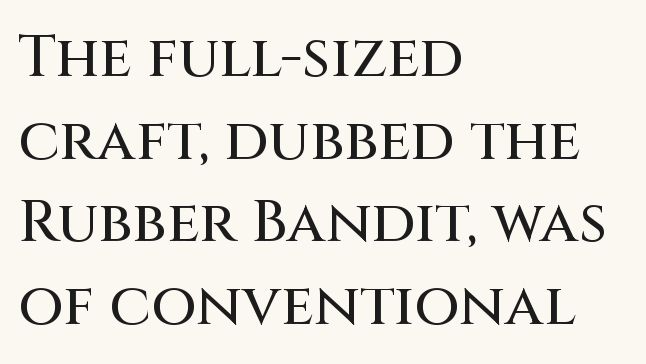
Q: Is the text italic (slanted)? A: No, it is upright.
Q: Is the typeface a serif or a sans-serif typeface? A: Sans-serif.
Q: Is the text underlined? A: No.
Q: How is the paragraph aligned? A: Left-aligned.
Q: Is the spacing between letters normal or unusually wide? A: Normal.
Q: Is the spacing between lines tight, normal or loose? A: Normal.
Q: Width (condensed, normal, or wide)? A: Normal.
Q: Stroke contrast? A: Medium.
Q: x-height? A: Large.
Q: Monospaced? A: No.
